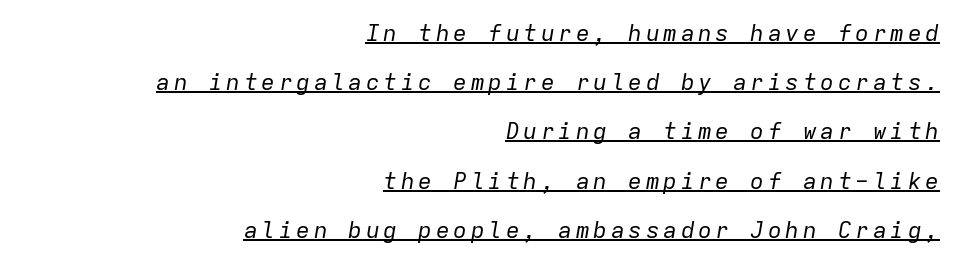
{"italic": "yes", "lean": "right", "slant_degrees": 9, "bold": "no", "underline": "yes", "align": "right", "line_spacing": "loose", "line_spacing_ratio": 2.14, "glyph_px": 23}
